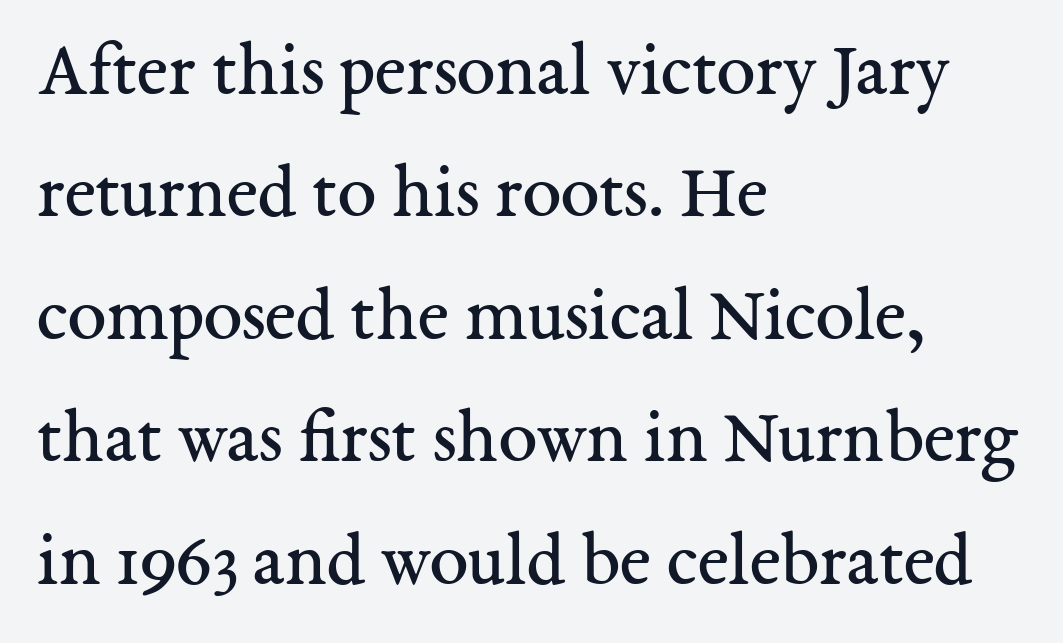
Q: Is the text bold? A: No.
Q: Is the text italic (slanted)? A: No, it is upright.
Q: Is the typeface a serif or a sans-serif typeface? A: Serif.
Q: Is the text underlined? A: No.
Q: How is the paragraph aligned? A: Left-aligned.
Q: Is the spacing between letters normal or unusually wide? A: Normal.
Q: Is the spacing between lines tight, normal or loose? A: Normal.
Q: Width (condensed, normal, or wide)? A: Normal.
Q: Stroke contrast? A: Medium.
Q: x-height? A: Medium.
Q: Monospaced? A: No.
